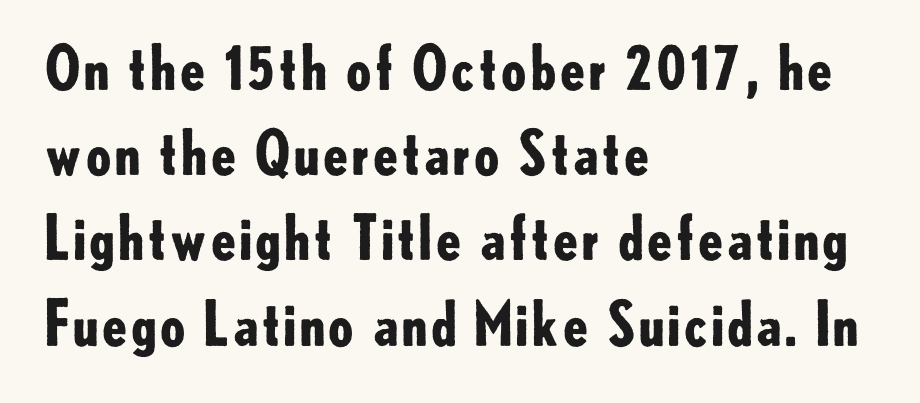
Q: Is the text bold? A: Yes.
Q: Is the text italic (slanted)? A: No, it is upright.
Q: Is the typeface a serif or a sans-serif typeface? A: Sans-serif.
Q: Is the text underlined? A: No.
Q: How is the paragraph aligned? A: Left-aligned.
Q: Is the spacing between letters normal or unusually wide? A: Normal.
Q: Is the spacing between lines tight, normal or loose? A: Normal.
Q: Width (condensed, normal, or wide)? A: Normal.
Q: Stroke contrast? A: Low.
Q: x-height? A: Small.
Q: Monospaced? A: No.
